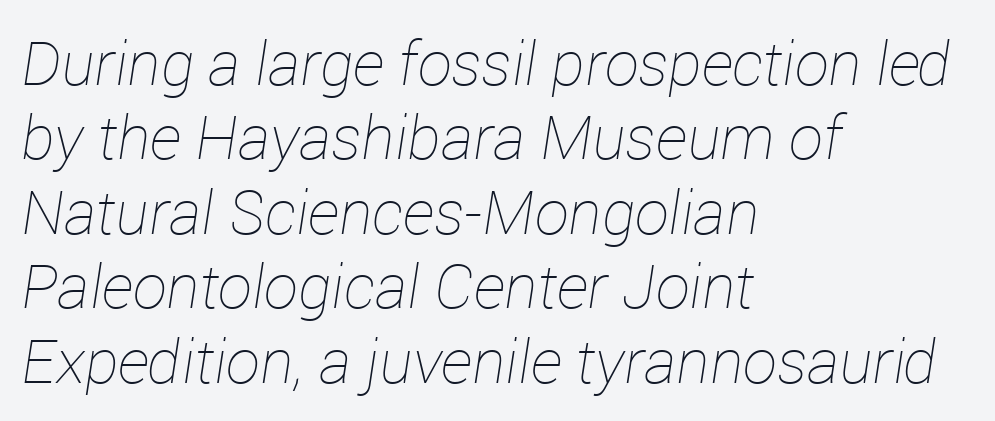
Q: Is the text bold? A: No.
Q: Is the text italic (slanted)? A: Yes, it leans right by about 12 degrees.
Q: Is the text underlined? A: No.
Q: How is the paragraph aligned? A: Left-aligned.
Q: Is the spacing between letters normal or unusually wide? A: Normal.
Q: Width (condensed, normal, or wide)? A: Normal.
Q: Stroke contrast? A: Low.
Q: x-height? A: Medium.
Q: Monospaced? A: No.
